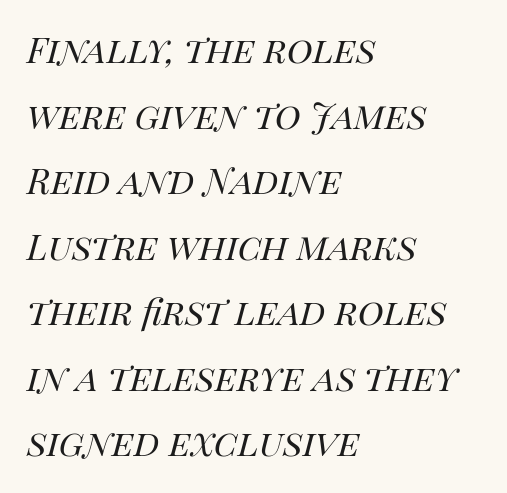
The image shows 44 px regular-weight type, italic (leaning right); set left-aligned, normal line spacing (1.49x), normal letter spacing, not underlined; high stroke contrast and a large x-height.
